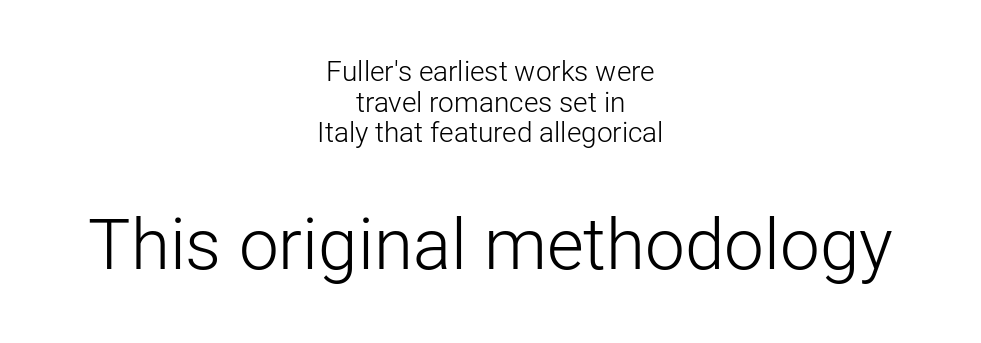
The image shows 71 px light sans-serif type, upright; set centered, tight line spacing (1.09x), normal letter spacing, not underlined; the second (bottom) block is 2.54x larger; low stroke contrast and a medium x-height.
